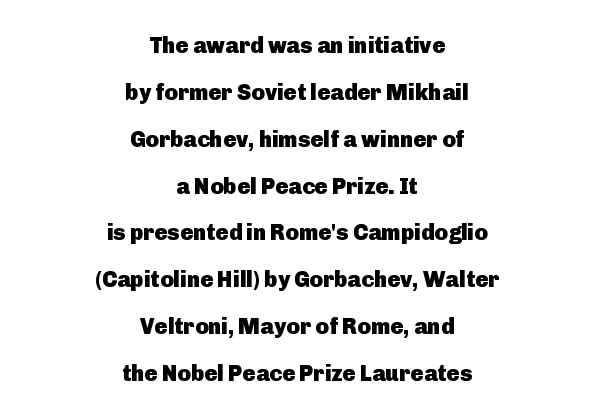
{"italic": "no", "bold": "yes", "underline": "no", "align": "center", "line_spacing": "loose", "line_spacing_ratio": 2.13, "letter_spacing": "normal", "letter_spacing_em": 0.0, "glyph_px": 22}
